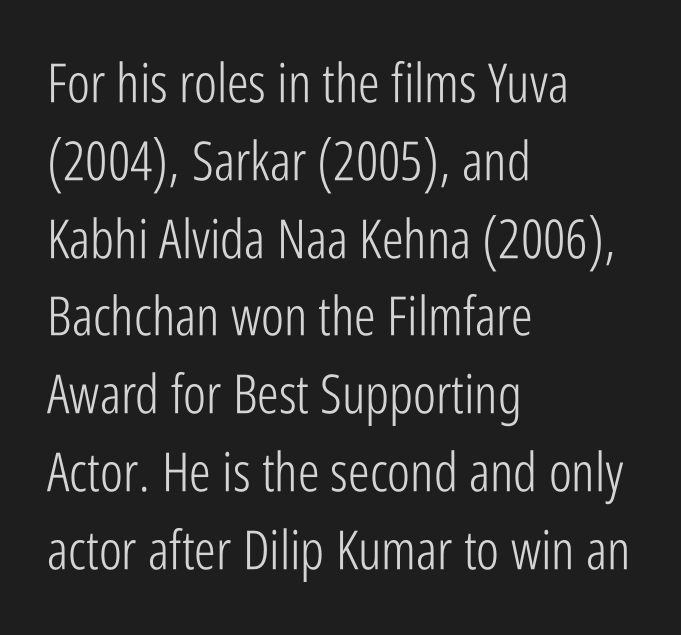
The image shows 54 px light, condensed sans-serif type, upright; set left-aligned, normal line spacing (1.44x), normal letter spacing, not underlined; low stroke contrast and a medium x-height.
